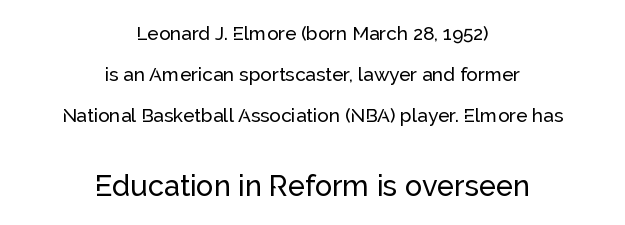
The image shows 29 px sans-serif type, upright; set centered, loose line spacing (2.15x), normal letter spacing, not underlined; the second (bottom) block is 1.53x larger; low stroke contrast and a medium x-height.
